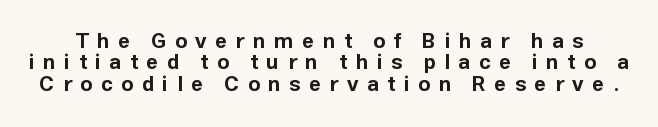
The passage shown is not underscored anywhere. This rendering widens character spacing well past its baseline value. The passage shown stacks its lines with hardly any gap. Does the weight exceed regular? Yes, all the way to bold. Nope, not italic — everything's standing straight.
